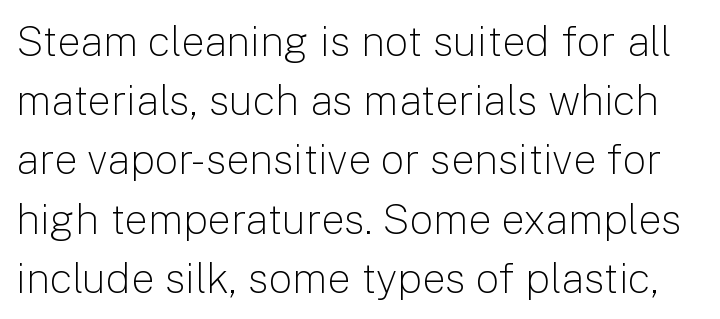
Q: Is the text bold? A: No.
Q: Is the text italic (slanted)? A: No, it is upright.
Q: Is the typeface a serif or a sans-serif typeface? A: Sans-serif.
Q: Is the text underlined? A: No.
Q: Is the spacing between letters normal or unusually wide? A: Normal.
Q: Is the spacing between lines tight, normal or loose? A: Normal.
Q: Width (condensed, normal, or wide)? A: Normal.
Q: Stroke contrast? A: Low.
Q: x-height? A: Medium.
Q: Monospaced? A: No.
